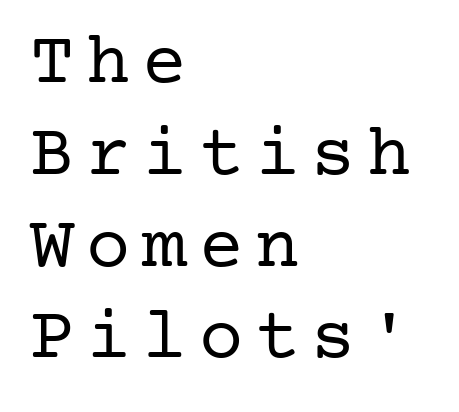
The image shows 74 px regular-weight serif type, upright; set left-aligned, line spacing 1.24x, not underlined; low stroke contrast and a medium x-height.
